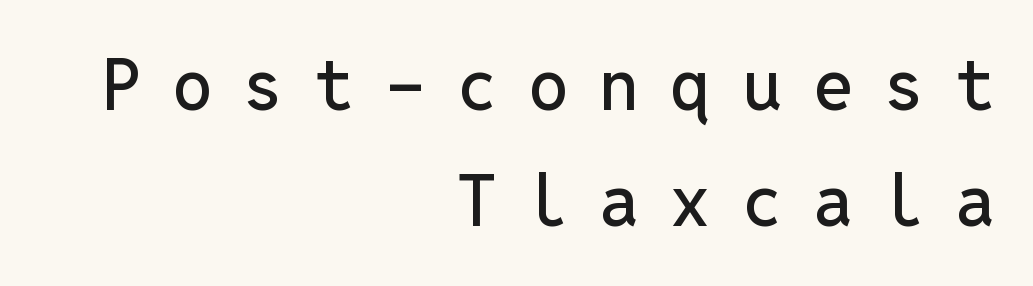
{"serif": "no", "italic": "no", "width": "normal", "stroke_contrast": "low", "x_height": "medium", "monospaced": "yes", "underline": "no", "align": "right", "line_spacing": "normal", "line_spacing_ratio": 1.64, "letter_spacing": "wide", "letter_spacing_em": 0.44, "glyph_px": 71}
